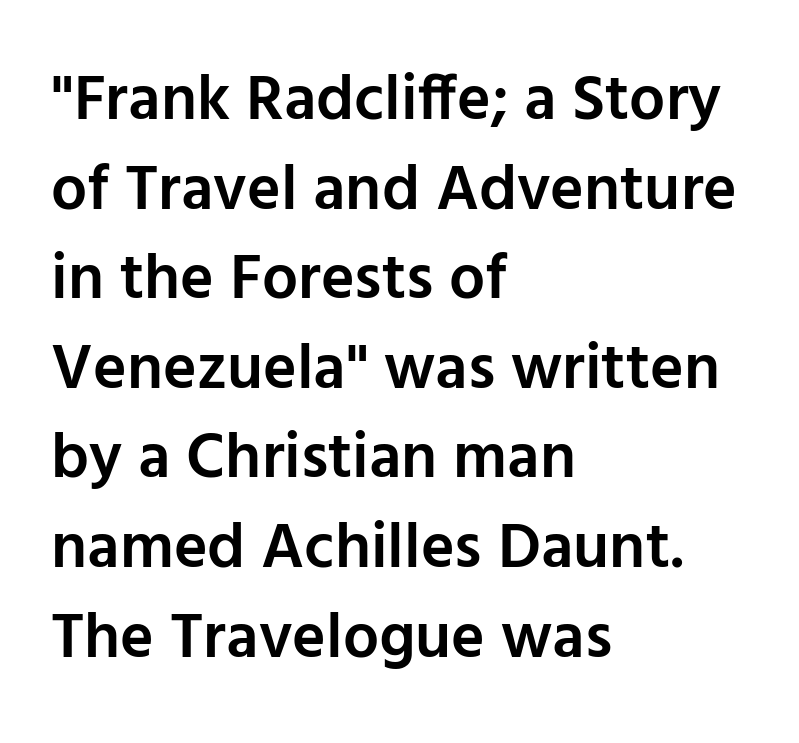
Spacing between characters is what you'd get straight out of the box. Proportional: the letters do not fall into vertical columns. These lines were composed using upright roman letters. Each line starts at the same left margin while the right side varies.
